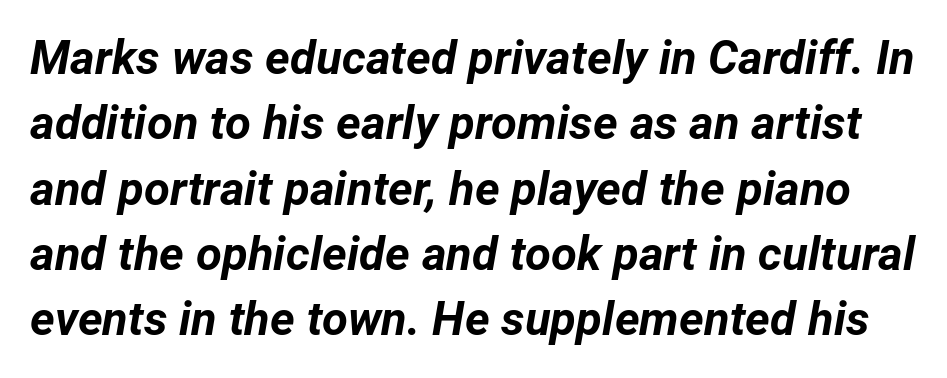
{"italic": "yes", "lean": "right", "slant_degrees": 12, "bold": "yes", "weight": "bold", "width": "normal", "stroke_contrast": "low", "x_height": "medium", "monospaced": "no", "underline": "no", "line_spacing": "normal", "line_spacing_ratio": 1.39, "letter_spacing": "normal", "letter_spacing_em": 0.0, "glyph_px": 47}
